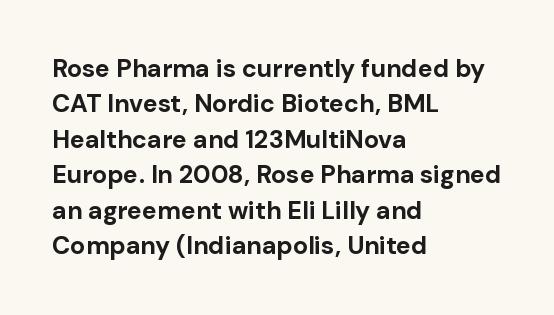
The image shows 25 px bold type, upright; set left-aligned, normal line spacing (1.42x), normal letter spacing, not underlined.
